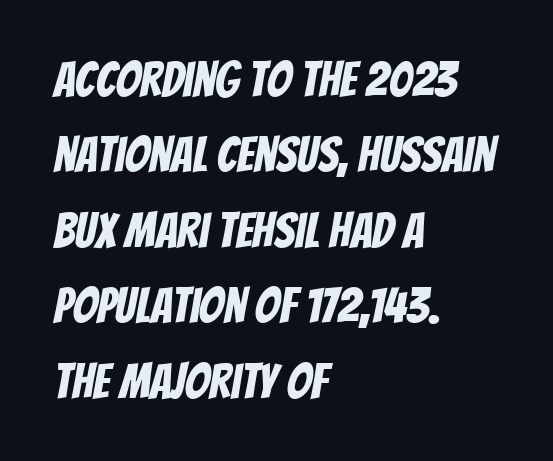
The image shows 49 px condensed sans-serif type; set left-aligned, normal line spacing (1.54x), normal letter spacing, not underlined; low stroke contrast and a large x-height.
